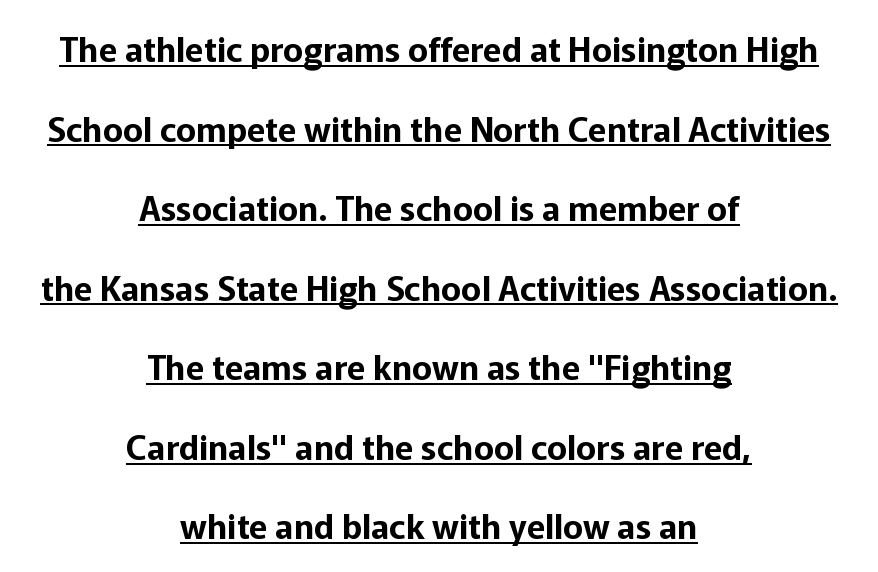
The image shows 34 px sans-serif type, upright; set centered, loose line spacing (2.34x), normal letter spacing, underlined; low stroke contrast and a medium x-height.
